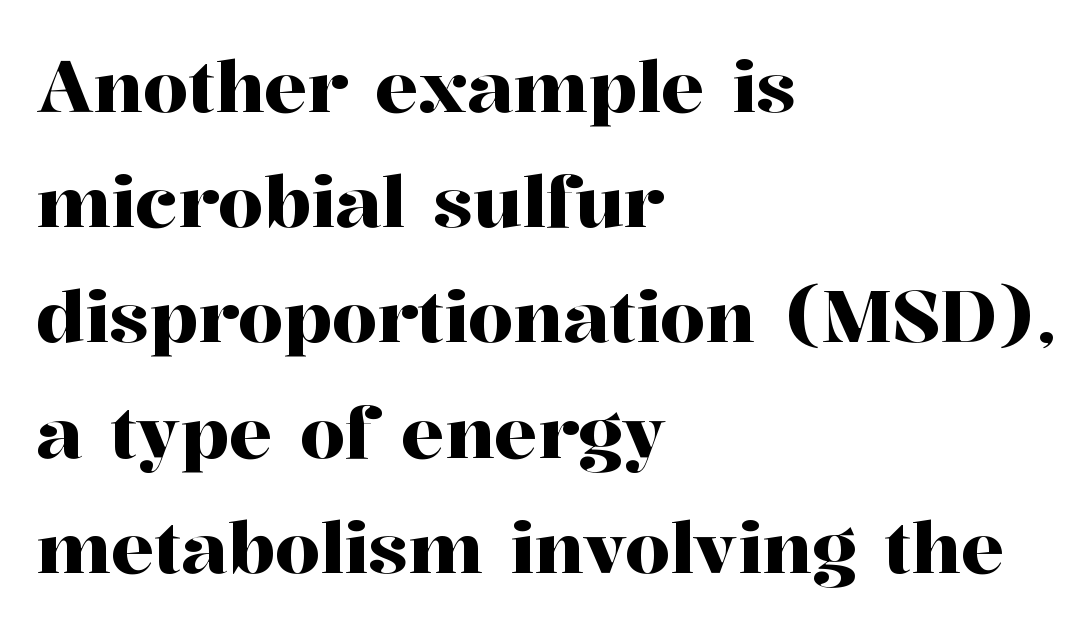
The image shows 72 px serif type, upright; set left-aligned, normal line spacing (1.6x), normal letter spacing, not underlined; high stroke contrast and a medium x-height.
